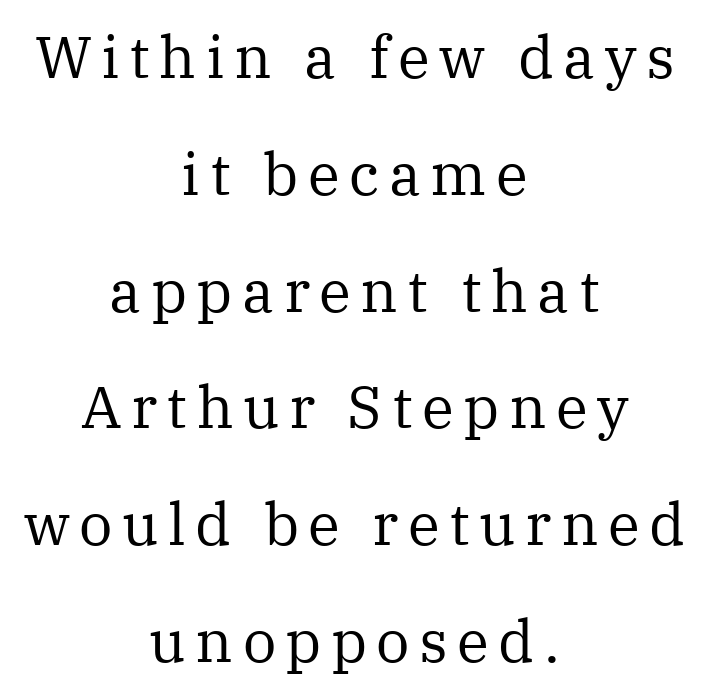
Q: Is the text bold? A: No.
Q: Is the text italic (slanted)? A: No, it is upright.
Q: Is the typeface a serif or a sans-serif typeface? A: Serif.
Q: Is the text underlined? A: No.
Q: How is the paragraph aligned? A: Centered.
Q: Is the spacing between lines tight, normal or loose? A: Loose.
Q: Width (condensed, normal, or wide)? A: Normal.
Q: Stroke contrast? A: Medium.
Q: x-height? A: Medium.
Q: Monospaced? A: No.
